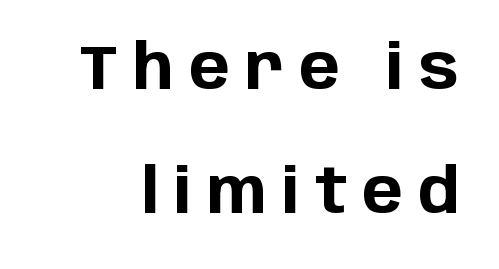
Q: Is the text bold? A: Yes.
Q: Is the text italic (slanted)? A: No, it is upright.
Q: Is the typeface a serif or a sans-serif typeface? A: Sans-serif.
Q: Is the text underlined? A: No.
Q: Is the spacing between letters normal or unusually wide? A: Unusually wide.
Q: Is the spacing between lines tight, normal or loose? A: Loose.
Q: Width (condensed, normal, or wide)? A: Normal.
Q: Stroke contrast? A: Low.
Q: x-height? A: Large.
Q: Monospaced? A: No.
